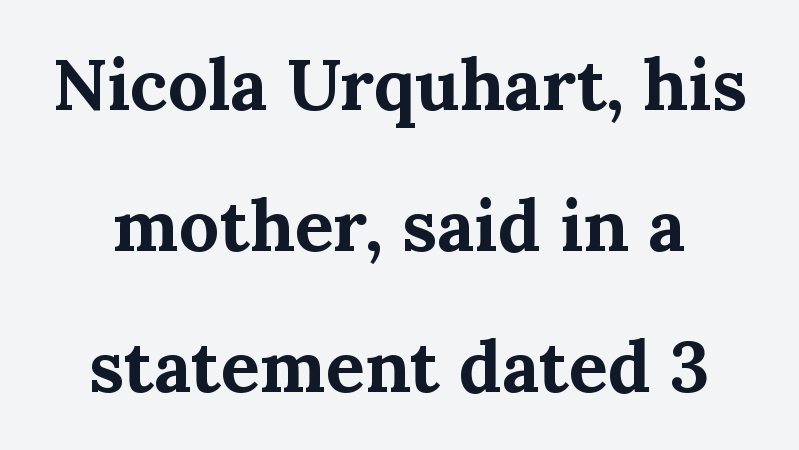
The image shows 72 px bold serif type, upright; set loose line spacing (1.96x), normal letter spacing, not underlined; medium stroke contrast and a medium x-height.
